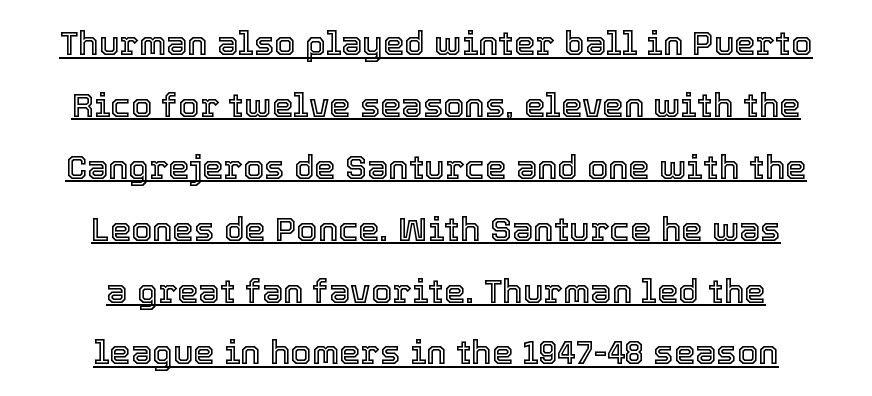
Has an underline been added? It has. These lines keep a tight, regular rhythm from letter to letter. Ascenders rise straight up at ninety degrees. The passage shown is typed in a proportional face where columns would drift. A centered setting, common on invitations and titles, is used for this passage.
